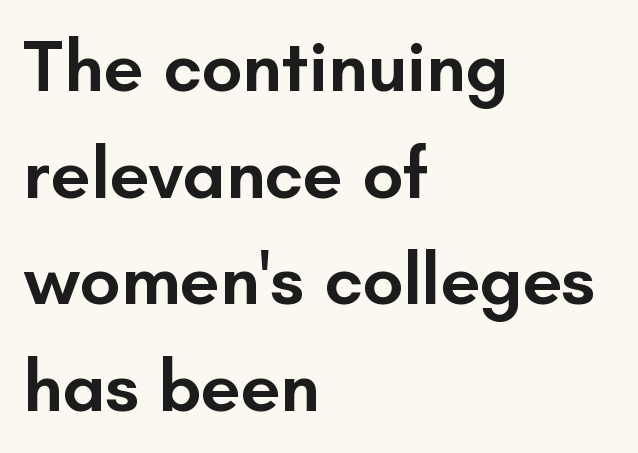
{"serif": "no", "italic": "no", "bold": "semi", "weight": "semibold", "width": "normal", "stroke_contrast": "low", "x_height": "small", "monospaced": "no", "underline": "no", "align": "left", "line_spacing": "normal", "line_spacing_ratio": 1.48, "letter_spacing": "normal", "letter_spacing_em": 0.0, "glyph_px": 72}
